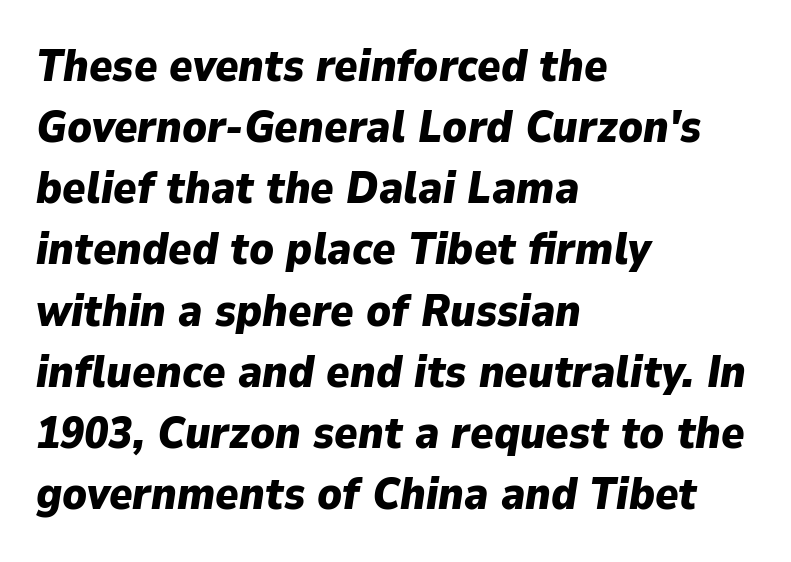
The line-height multiplier appears to be the usual default. Note the varied advance widths — an 'i' is clearly narrower than an 'm'. Notice how thick the strokes are: this is what a full bold looks like. The specimen omits any rule beneath the text block's lines. Honestly, the letter spacing is just normal — you wouldn't notice it. The paragraph has a hard left edge and a soft right edge.
